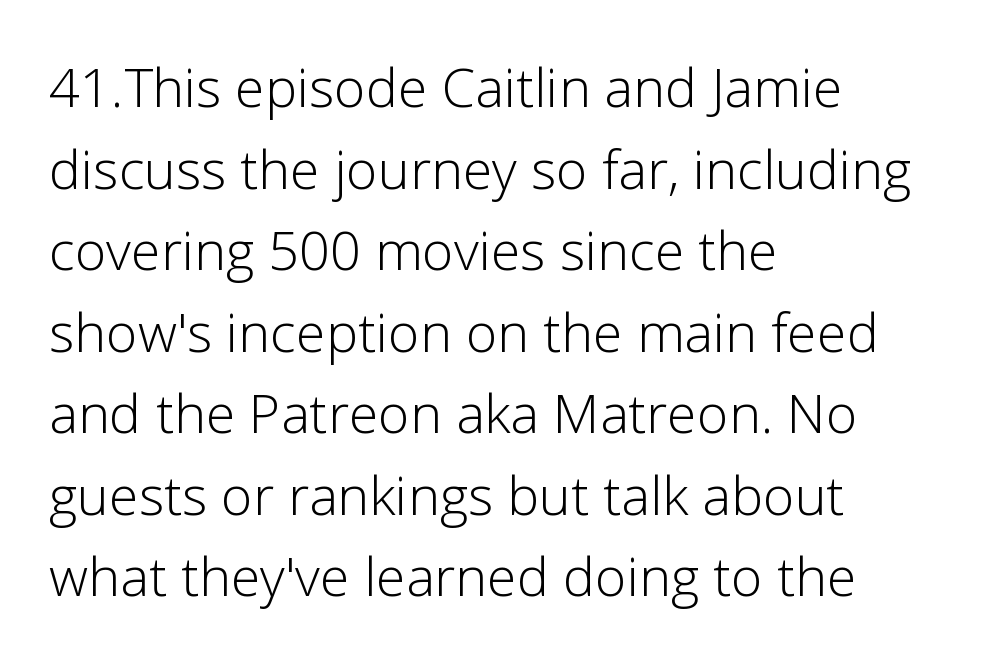
Stroke thickness stays within the range of a standard reading face or lighter. If you measured baseline to baseline, you'd find a middling distance. The glyphs in this specimen are sans serif. Default kerning and tracking; the words read as compact shapes. When letters stand straight like this, we call the style roman or upright.
